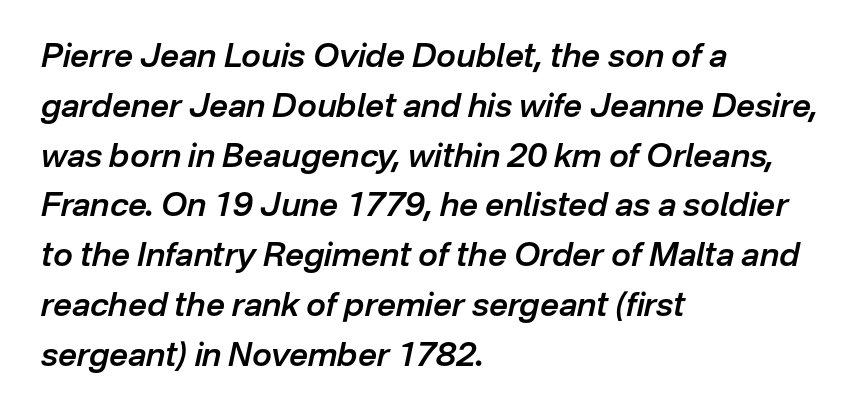
Q: Is the text bold? A: Semi-bold.
Q: Is the text italic (slanted)? A: Yes, it leans right by about 12 degrees.
Q: Is the text underlined? A: No.
Q: How is the paragraph aligned? A: Left-aligned.
Q: Is the spacing between letters normal or unusually wide? A: Normal.
Q: Is the spacing between lines tight, normal or loose? A: Normal.
Q: Width (condensed, normal, or wide)? A: Normal.
Q: Stroke contrast? A: Low.
Q: x-height? A: Medium.
Q: Monospaced? A: No.
